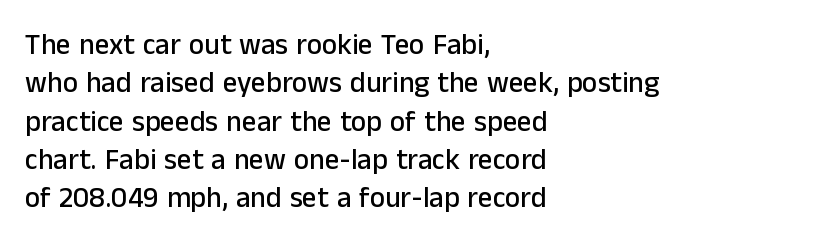
{"serif": "no", "italic": "no", "width": "normal", "stroke_contrast": "low", "x_height": "medium", "monospaced": "no", "underline": "no", "align": "left", "line_spacing": "normal", "line_spacing_ratio": 1.32, "letter_spacing": "normal", "letter_spacing_em": 0.0, "glyph_px": 29}
